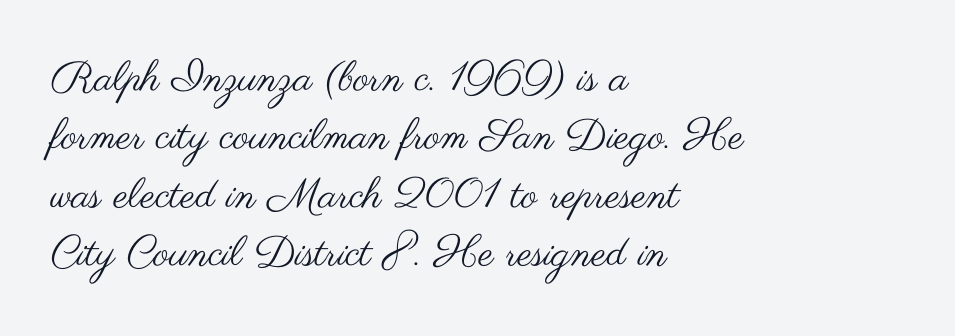
Q: Is the text bold? A: No.
Q: Is the text italic (slanted)? A: Yes.
Q: Is the typeface a serif or a sans-serif typeface? A: Sans-serif.
Q: Is the text underlined? A: No.
Q: How is the paragraph aligned? A: Left-aligned.
Q: Is the spacing between letters normal or unusually wide? A: Normal.
Q: Is the spacing between lines tight, normal or loose? A: Normal.
Q: Width (condensed, normal, or wide)? A: Wide.
Q: Stroke contrast? A: Medium.
Q: x-height? A: Small.
Q: Monospaced? A: No.
